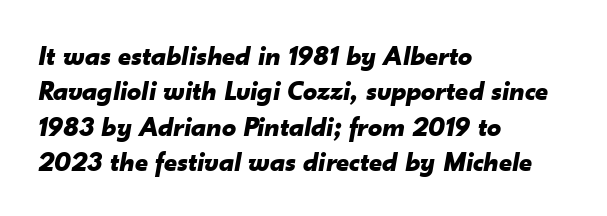
Any mark beneath the type? The region is blank. There is no visible air inserted between adjacent glyphs. There's an unmistakable incline to the writing here. Leading matches the norm, producing a regular column. Heavy-handed strokes throughout: this text is bold. Is the block centered? No — it sits flush against the left margin.
